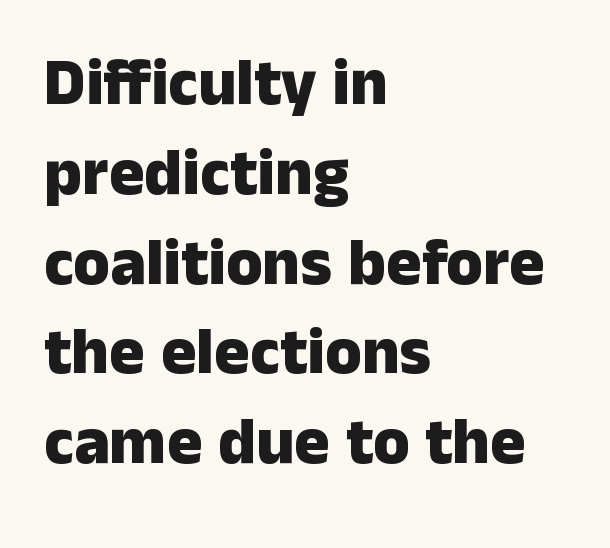
{"serif": "no", "italic": "no", "bold": "yes", "weight": "heavy", "width": "normal", "stroke_contrast": "low", "x_height": "medium", "monospaced": "no", "underline": "no", "align": "left", "line_spacing": "normal", "line_spacing_ratio": 1.36, "letter_spacing": "normal", "letter_spacing_em": 0.0, "glyph_px": 66}
